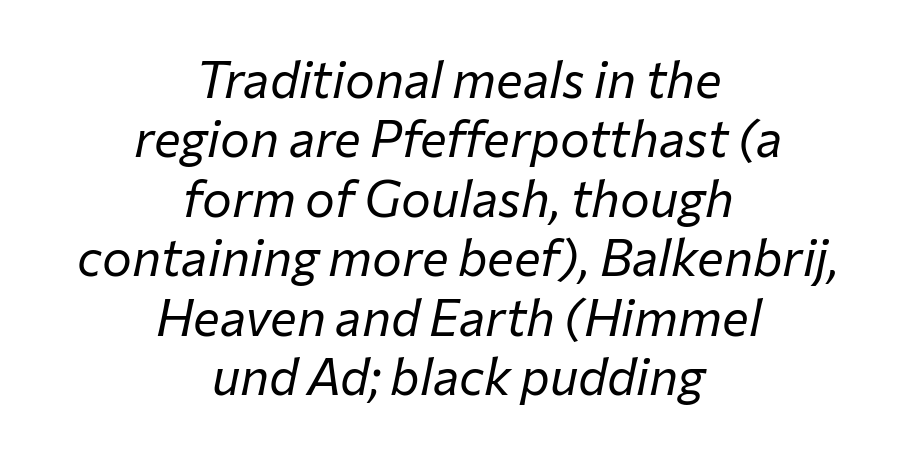
Q: Is the text bold? A: No.
Q: Is the text italic (slanted)? A: Yes, it leans right by about 12 degrees.
Q: Is the text underlined? A: No.
Q: How is the paragraph aligned? A: Centered.
Q: Is the spacing between letters normal or unusually wide? A: Normal.
Q: Width (condensed, normal, or wide)? A: Normal.
Q: Stroke contrast? A: Low.
Q: x-height? A: Medium.
Q: Monospaced? A: No.
